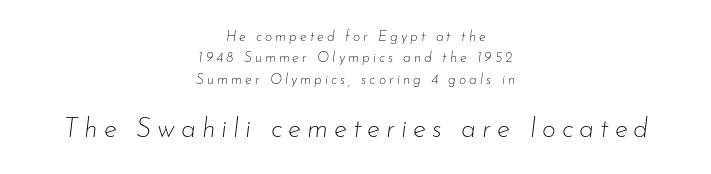
The image shows 27 px text type, italic (leaning right); set centered, normal line spacing (1.53x), unusually wide letter spacing (+0.22 em), not underlined; the second (bottom) block is 1.93x larger.
